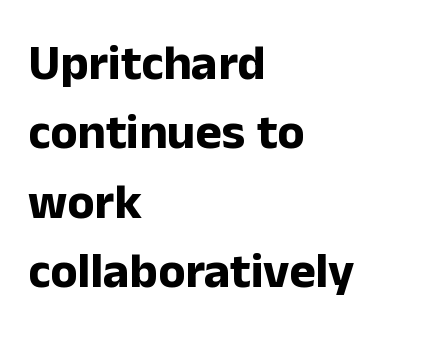
Q: Is the text bold? A: Yes.
Q: Is the text italic (slanted)? A: No, it is upright.
Q: Is the typeface a serif or a sans-serif typeface? A: Sans-serif.
Q: Is the text underlined? A: No.
Q: How is the paragraph aligned? A: Left-aligned.
Q: Is the spacing between letters normal or unusually wide? A: Normal.
Q: Is the spacing between lines tight, normal or loose? A: Normal.
Q: Width (condensed, normal, or wide)? A: Normal.
Q: Stroke contrast? A: Low.
Q: x-height? A: Medium.
Q: Monospaced? A: No.
